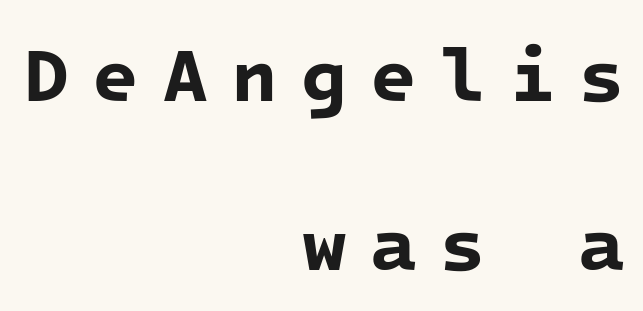
Q: Is the text bold? A: Yes.
Q: Is the typeface a serif or a sans-serif typeface? A: Sans-serif.
Q: Is the text underlined? A: No.
Q: How is the paragraph aligned? A: Right-aligned.
Q: Is the spacing between letters normal or unusually wide? A: Unusually wide.
Q: Is the spacing between lines tight, normal or loose? A: Loose.
Q: Width (condensed, normal, or wide)? A: Normal.
Q: Stroke contrast? A: Low.
Q: x-height? A: Medium.
Q: Monospaced? A: Yes.
